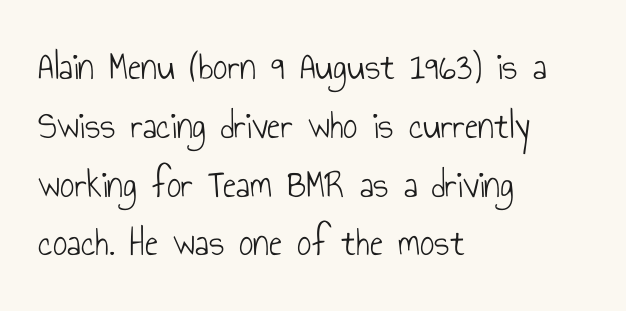
{"serif": "no", "italic": "no", "bold": "no", "weight": "light", "width": "condensed", "stroke_contrast": "low", "x_height": "small", "monospaced": "no", "underline": "no", "align": "left", "line_spacing": "normal", "line_spacing_ratio": 1.47, "letter_spacing": "normal", "letter_spacing_em": 0.0, "glyph_px": 40}
